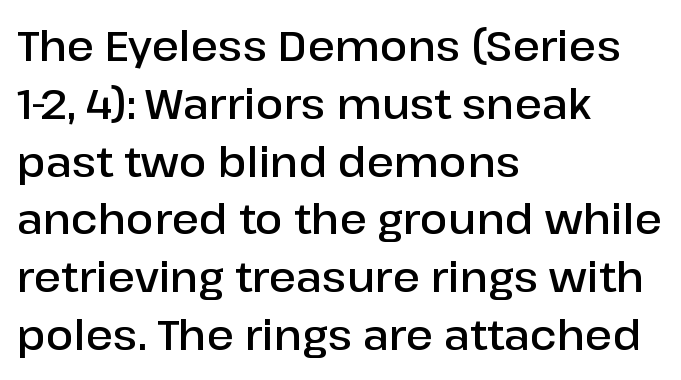
Varying glyph widths throughout — classic text-font behaviour. Glance below the letters and you will spot only blank space. Glyph-to-glyph distance matches everyday printed text. The text was rendered using a sans face with plain stroke endings.
